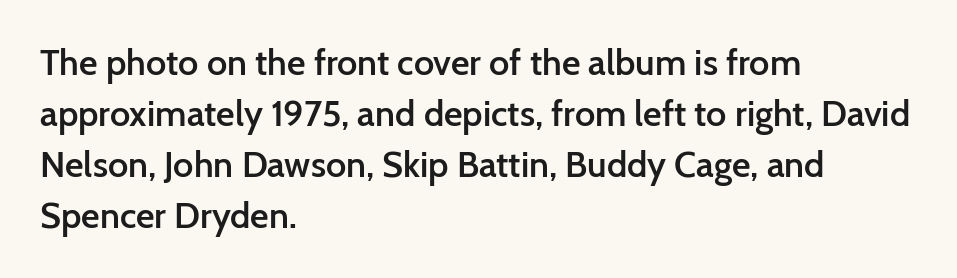
The image shows 36 px semibold sans-serif type, upright; set left-aligned, normal line spacing (1.42x), normal letter spacing, not underlined; low stroke contrast and a medium x-height.
